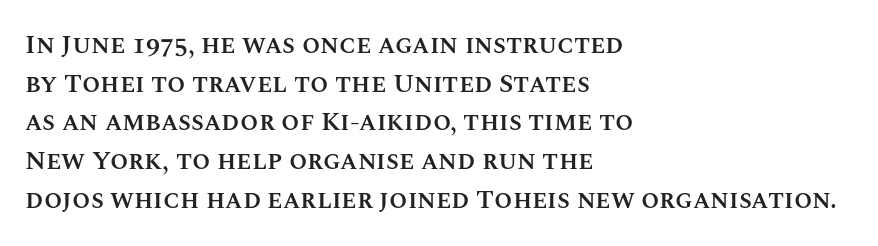
What stands out about the letter spacing? Nothing — it is the standard amount. Where is the straight margin? On the left. The glyphs are unaccompanied by any horizontal stroke below them. Is there any slant? The stems are plumb. The leading is moderate, giving the passage an even texture.
